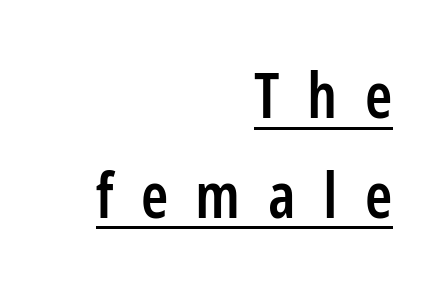
{"serif": "no", "italic": "no", "bold": "semi", "weight": "semibold", "width": "condensed", "stroke_contrast": "low", "x_height": "medium", "monospaced": "no", "underline": "yes", "align": "right", "line_spacing": "normal", "line_spacing_ratio": 1.61, "letter_spacing": "wide", "letter_spacing_em": 0.44, "glyph_px": 62}
